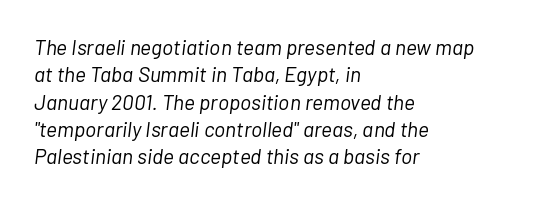
{"italic": "yes", "lean": "right", "slant_degrees": 7, "bold": "no", "underline": "no", "align": "left", "line_spacing": "normal", "line_spacing_ratio": 1.3, "letter_spacing": "normal", "letter_spacing_em": 0.0, "glyph_px": 21}
